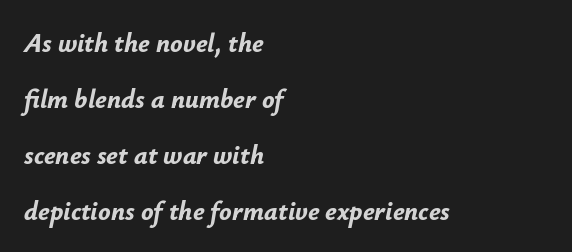
The image shows 26 px bold type, italic (leaning right); set left-aligned, loose line spacing (2.15x), normal letter spacing, not underlined.
